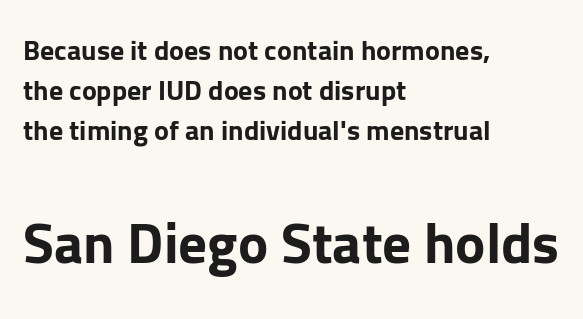
Clear beneath every line of the passage. You could call the tracking neutral — neither tight nor loose. The type sits square on the baseline with zero lean. Look at the stroke-to-counter ratio: heavy, a bold. These lines stack with their left ends in a neat column. One glance says typical: line gaps are just what's usual.
